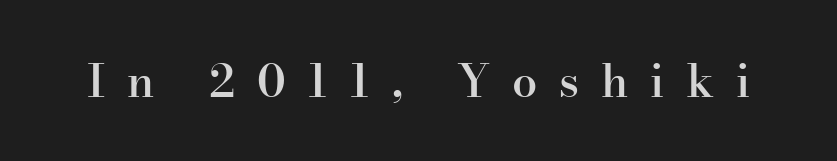
Q: Is the text bold? A: Semi-bold.
Q: Is the text italic (slanted)? A: No, it is upright.
Q: Is the typeface a serif or a sans-serif typeface? A: Serif.
Q: Is the text underlined? A: No.
Q: Is the spacing between letters normal or unusually wide? A: Unusually wide.
Q: Width (condensed, normal, or wide)? A: Normal.
Q: Stroke contrast? A: High.
Q: x-height? A: Small.
Q: Monospaced? A: No.
